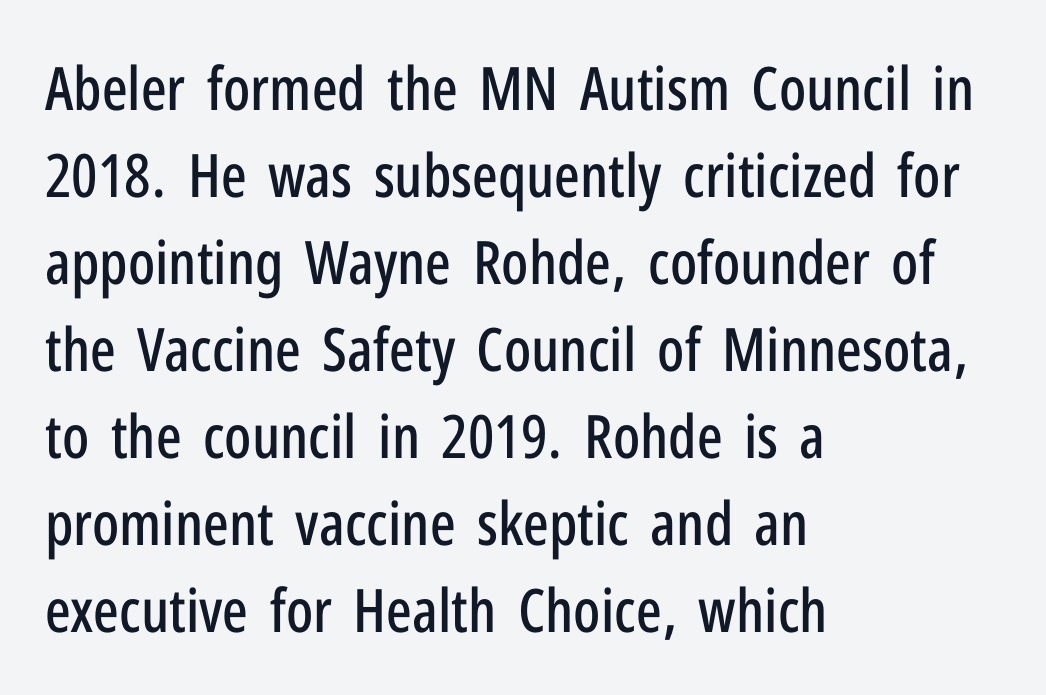
Q: Is the text italic (slanted)? A: No, it is upright.
Q: Is the typeface a serif or a sans-serif typeface? A: Sans-serif.
Q: Is the text underlined? A: No.
Q: How is the paragraph aligned? A: Left-aligned.
Q: Is the spacing between letters normal or unusually wide? A: Normal.
Q: Is the spacing between lines tight, normal or loose? A: Normal.
Q: Width (condensed, normal, or wide)? A: Condensed.
Q: Stroke contrast? A: Low.
Q: x-height? A: Medium.
Q: Monospaced? A: No.
